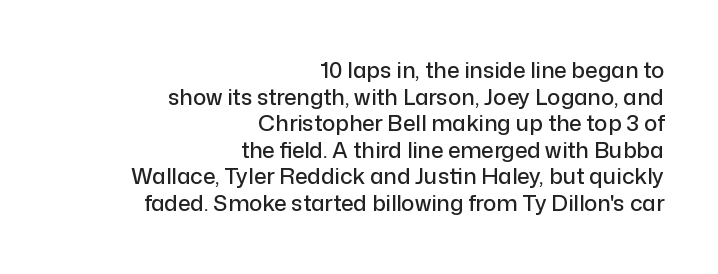
Q: Is the text italic (slanted)? A: No, it is upright.
Q: Is the text underlined? A: No.
Q: How is the paragraph aligned? A: Right-aligned.
Q: Is the spacing between letters normal or unusually wide? A: Normal.
